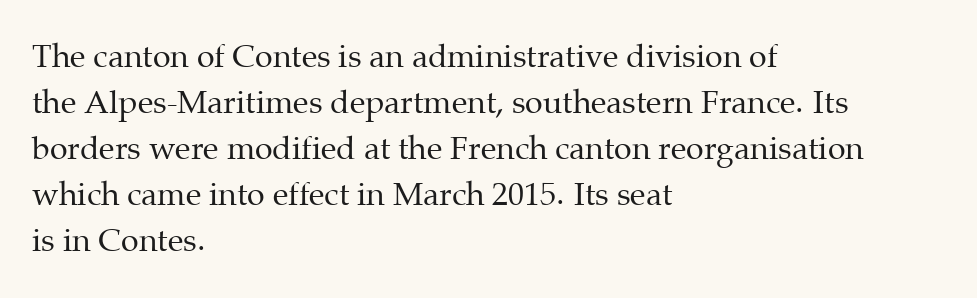
Q: Is the text bold? A: No.
Q: Is the text italic (slanted)? A: No, it is upright.
Q: Is the typeface a serif or a sans-serif typeface? A: Serif.
Q: Is the text underlined? A: No.
Q: How is the paragraph aligned? A: Left-aligned.
Q: Is the spacing between letters normal or unusually wide? A: Normal.
Q: Is the spacing between lines tight, normal or loose? A: Normal.
Q: Width (condensed, normal, or wide)? A: Normal.
Q: Stroke contrast? A: Medium.
Q: x-height? A: Medium.
Q: Monospaced? A: No.
